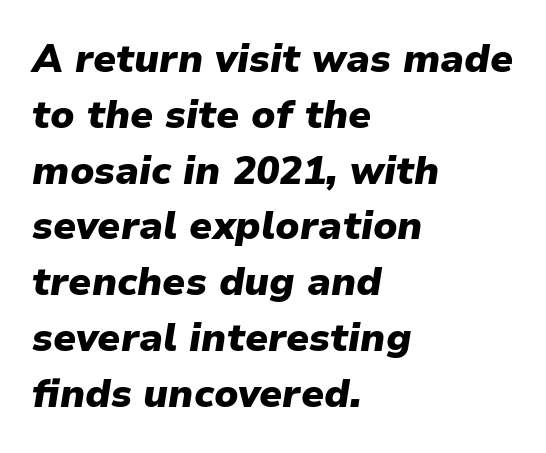
The image shows 39 px heavy type, italic (leaning right); set left-aligned, normal line spacing (1.43x), normal letter spacing, not underlined; low stroke contrast and a medium x-height.
